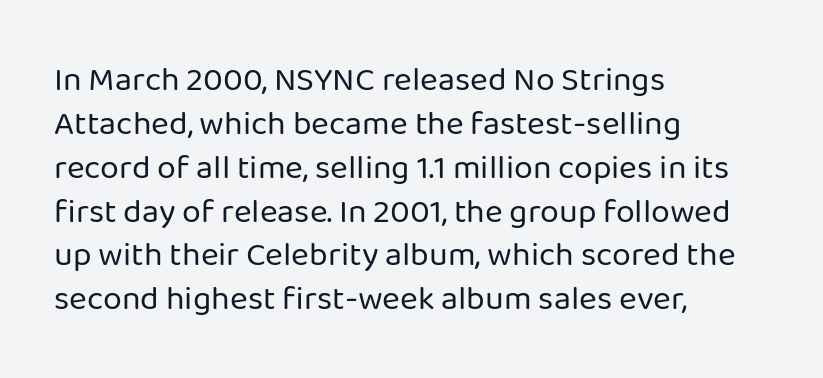
Q: Is the text bold? A: No.
Q: Is the text italic (slanted)? A: No, it is upright.
Q: Is the typeface a serif or a sans-serif typeface? A: Sans-serif.
Q: Is the text underlined? A: No.
Q: How is the paragraph aligned? A: Left-aligned.
Q: Is the spacing between letters normal or unusually wide? A: Normal.
Q: Is the spacing between lines tight, normal or loose? A: Normal.
Q: Width (condensed, normal, or wide)? A: Normal.
Q: Stroke contrast? A: Low.
Q: x-height? A: Medium.
Q: Monospaced? A: No.
